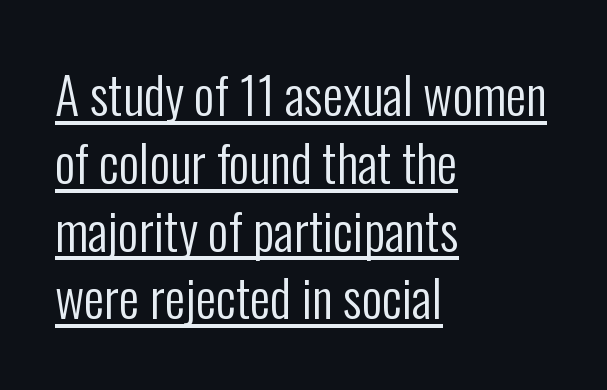
Q: Is the text bold? A: No.
Q: Is the text italic (slanted)? A: No, it is upright.
Q: Is the typeface a serif or a sans-serif typeface? A: Sans-serif.
Q: Is the text underlined? A: Yes.
Q: How is the paragraph aligned? A: Left-aligned.
Q: Is the spacing between letters normal or unusually wide? A: Normal.
Q: Is the spacing between lines tight, normal or loose? A: Normal.
Q: Width (condensed, normal, or wide)? A: Condensed.
Q: Stroke contrast? A: Low.
Q: x-height? A: Medium.
Q: Monospaced? A: No.
